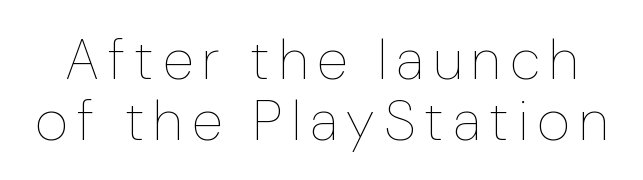
These lines were composed using upright roman letters. Any mark beneath the type? The region is blank. You could barely slide anything between these rows. Ink coverage per letter is moderate at most.
